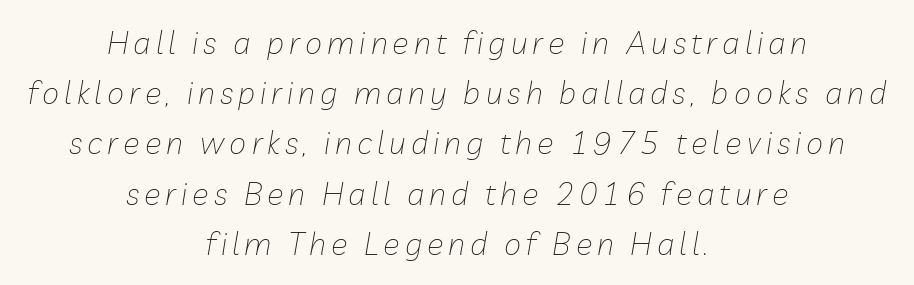
Q: Is the text bold? A: No.
Q: Is the text italic (slanted)? A: Yes, it leans right by about 10 degrees.
Q: Is the text underlined? A: No.
Q: How is the paragraph aligned? A: Centered.
Q: Is the spacing between lines tight, normal or loose? A: Normal.
Q: Width (condensed, normal, or wide)? A: Normal.
Q: Stroke contrast? A: Low.
Q: x-height? A: Medium.
Q: Monospaced? A: No.
